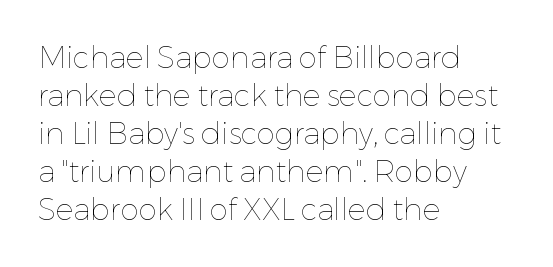
Posture: vertical. Reading down the block, your eye returns to a fixed left position each line. Look at the tracking — it's just the regular setting, nothing added. Descender tails drop into unmarked territory. How would I describe the line gaps? Plain and ordinary. Here the designer chose a conventional face with non-uniform glyph widths.
